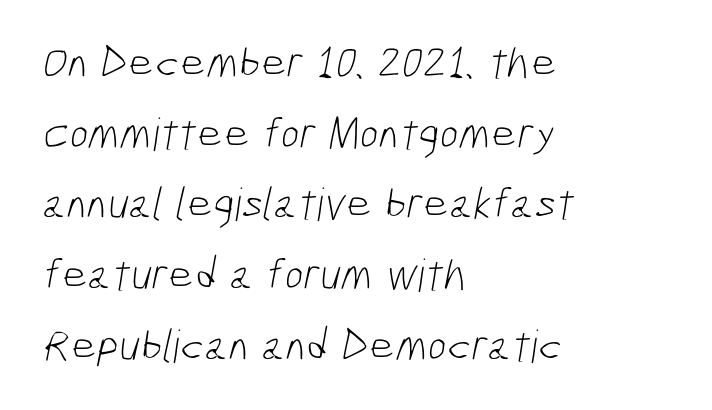
The image shows 45 px light, condensed sans-serif type; set left-aligned, normal line spacing (1.57x), normal letter spacing, not underlined; low stroke contrast and a medium x-height.
